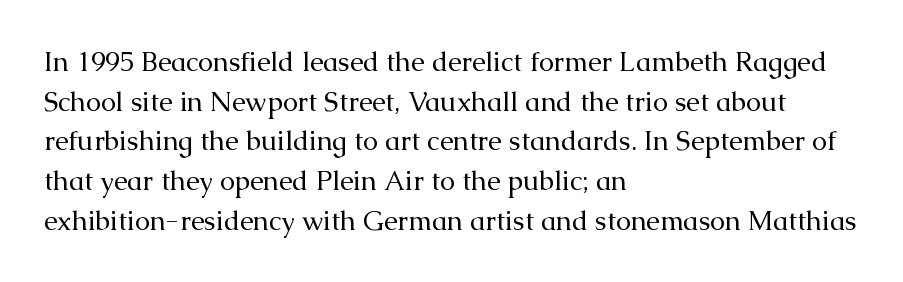
Q: Is the text bold? A: No.
Q: Is the text italic (slanted)? A: No, it is upright.
Q: Is the text underlined? A: No.
Q: How is the paragraph aligned? A: Left-aligned.
Q: Is the spacing between letters normal or unusually wide? A: Normal.
Q: Is the spacing between lines tight, normal or loose? A: Normal.
